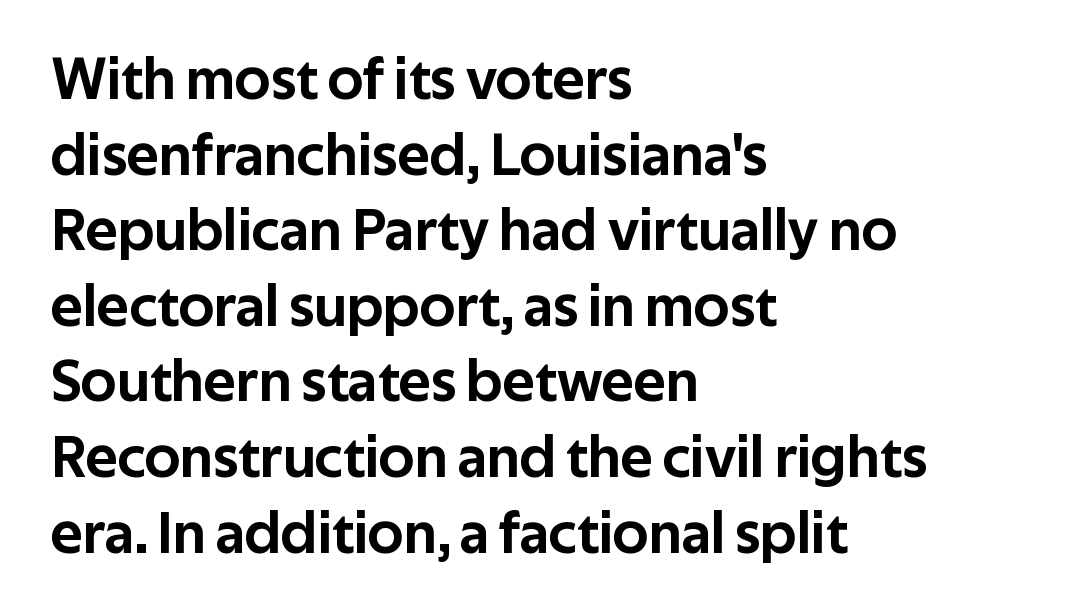
The image shows 60 px sans-serif type, upright; set left-aligned, normal line spacing (1.26x), normal letter spacing, not underlined; low stroke contrast and a medium x-height.
